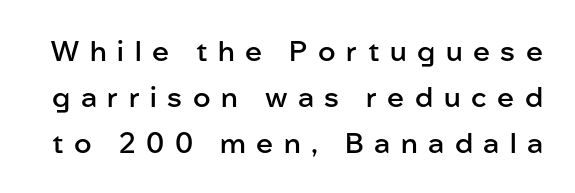
Every character sits straight up, as roman type does. The passage shown is typed in a proportional face where columns would drift. Semibold letterforms, between regular and bold. The type is letterspaced generously, with wide tracking. Type style note: lacks serifs. Bare-footed words on every line.
